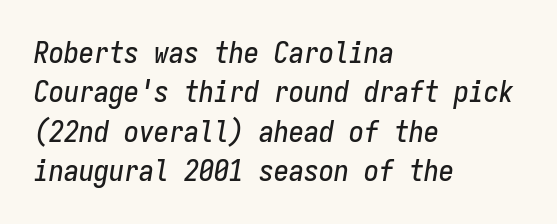
The image shows 30 px condensed type, italic (leaning right), monospaced; set left-aligned, normal line spacing (1.31x), normal letter spacing, not underlined; low stroke contrast and a medium x-height.
